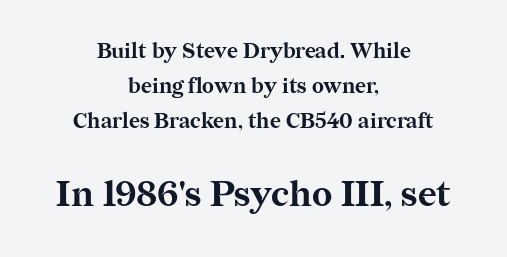
The image shows 36 px bold serif type, upright; set centered, normal line spacing (1.67x), normal letter spacing, not underlined; the second (bottom) block is 1.71x larger; medium stroke contrast and a medium x-height.
